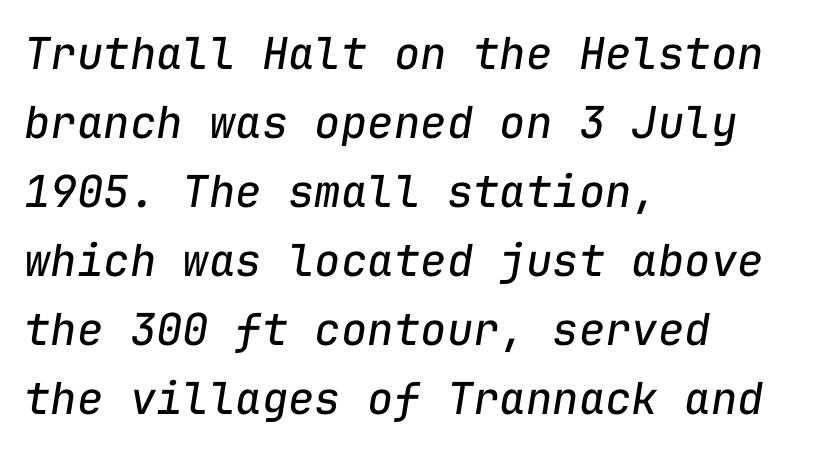
{"italic": "yes", "lean": "right", "slant_degrees": 9, "bold": "no", "weight": "regular", "width": "normal", "stroke_contrast": "low", "x_height": "medium", "monospaced": "yes", "underline": "no", "align": "left", "line_spacing": "normal", "line_spacing_ratio": 1.57, "letter_spacing": "normal", "letter_spacing_em": 0.0, "glyph_px": 44}
